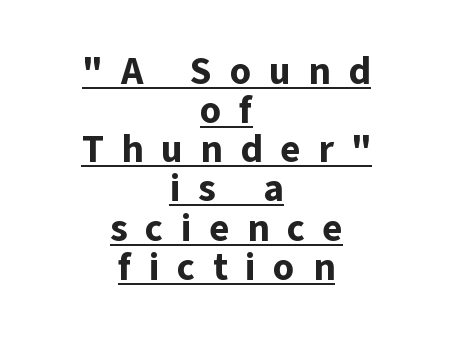
These lines huddle together more closely than default settings would place them. A typesetter would call this heavily tracked-out type. Observe the absence of serifs on each vertical stroke in this sample. Teacher's note: observe the equal gaps on both sides — that is centered alignment.
